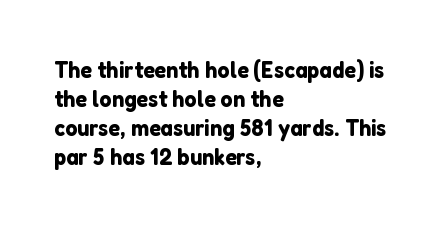
Q: Is the text italic (slanted)? A: No, it is upright.
Q: Is the text underlined? A: No.
Q: How is the paragraph aligned? A: Left-aligned.
Q: Is the spacing between letters normal or unusually wide? A: Normal.
